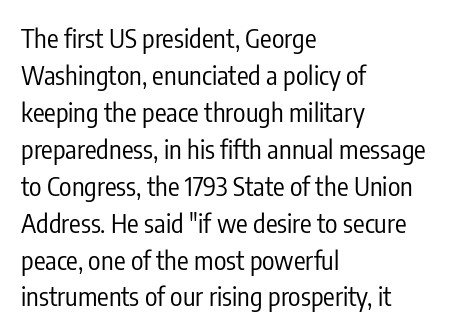
{"italic": "no", "bold": "no", "underline": "no", "align": "left", "line_spacing": "normal", "line_spacing_ratio": 1.42, "letter_spacing": "normal", "letter_spacing_em": 0.0, "glyph_px": 26}
